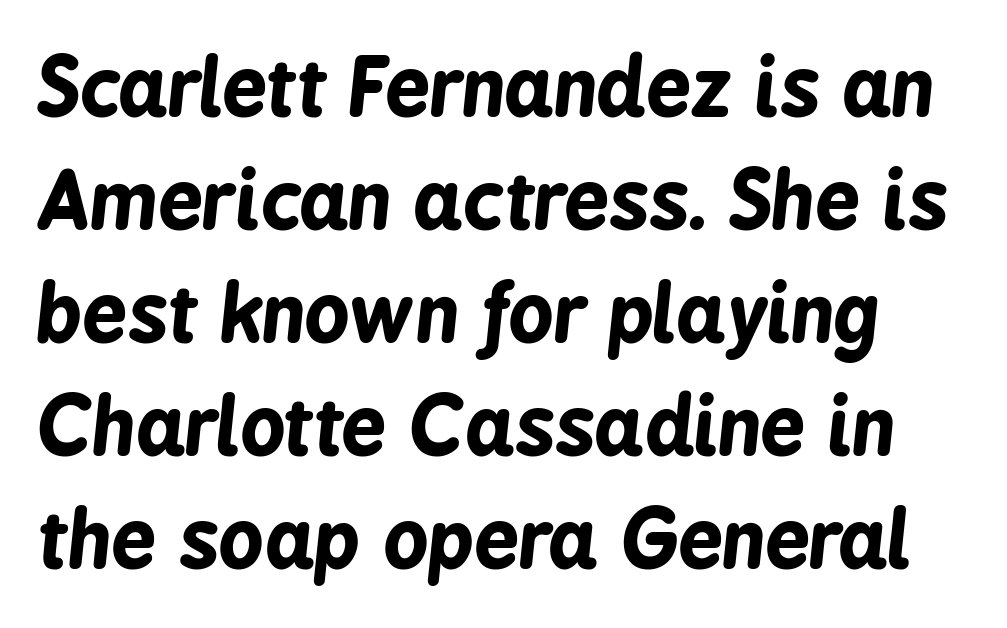
Q: Is the text bold? A: Yes.
Q: Is the text italic (slanted)? A: Yes, it leans right by about 6 degrees.
Q: Is the text underlined? A: No.
Q: Is the spacing between letters normal or unusually wide? A: Normal.
Q: Is the spacing between lines tight, normal or loose? A: Normal.
Q: Width (condensed, normal, or wide)? A: Condensed.
Q: Stroke contrast? A: Low.
Q: x-height? A: Medium.
Q: Monospaced? A: No.
